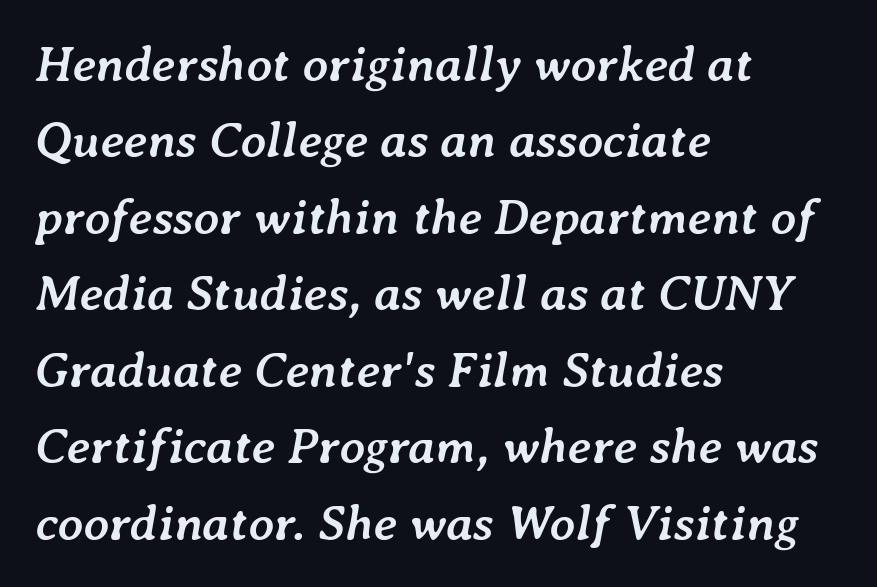
A typesetter would call this zero additional tracking. Reading down the block, your eye returns to a fixed left position each line. The space directly below the letters is spotless. In terms of weight, the rendering is a true, heavy bold. The rendering uses a moderate line-height, typical for paragraphs.
